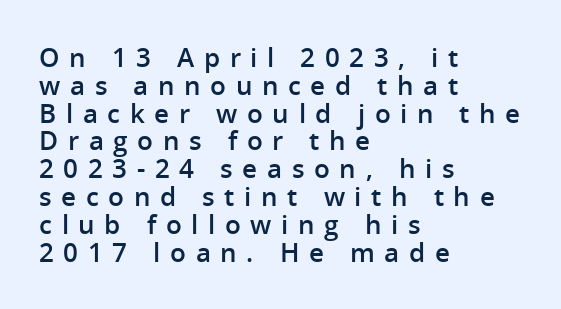
Vertical strokes here are truly vertical. Rule under the text: the space is simply empty. The designer dialed line spacing down below the default. Does the weight exceed regular? Yes, but only to semibold. Letter spacing: wide. This sample is left-justified, so line endings fall wherever the words run out.
